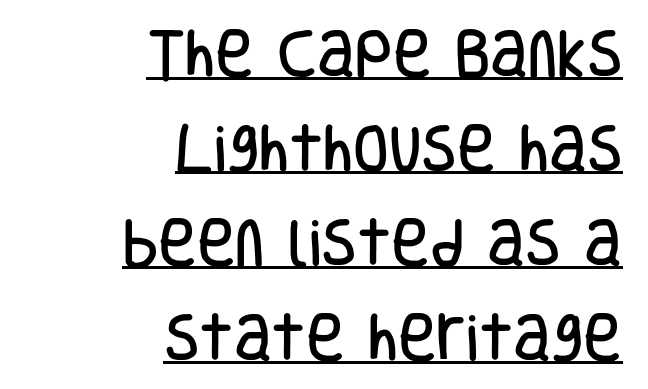
Examine the stroke ends and you'll find no serifs. Leftover space on each line is placed entirely before the opening word. The rendering uses natural spacing where letterforms have individual widths. Rendered with straight, roman letterforms. Each word holds together tightly as a unit, with standard inter-letter gaps. The string is rendered with underlining switched on.
